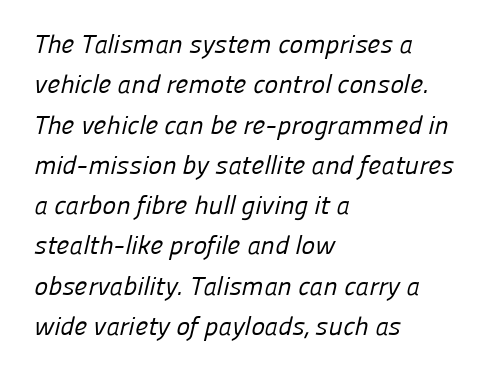
Q: Is the text bold? A: No.
Q: Is the text underlined? A: No.
Q: How is the paragraph aligned? A: Left-aligned.
Q: Is the spacing between letters normal or unusually wide? A: Normal.
Q: Is the spacing between lines tight, normal or loose? A: Normal.
